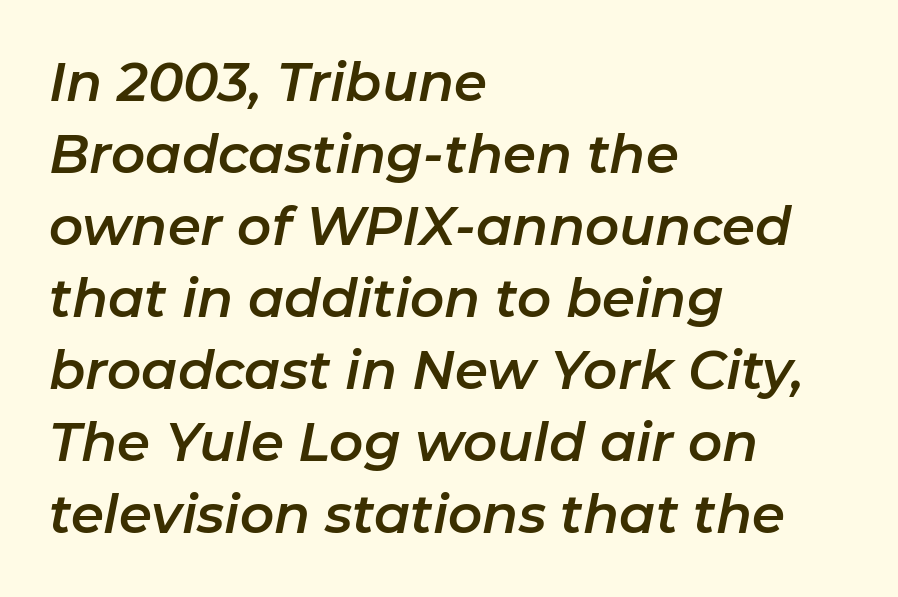
{"italic": "yes", "lean": "right", "slant_degrees": 11, "width": "normal", "stroke_contrast": "low", "x_height": "medium", "monospaced": "no", "underline": "no", "align": "left", "line_spacing": "normal", "line_spacing_ratio": 1.36, "letter_spacing": "normal", "letter_spacing_em": 0.0, "glyph_px": 53}
